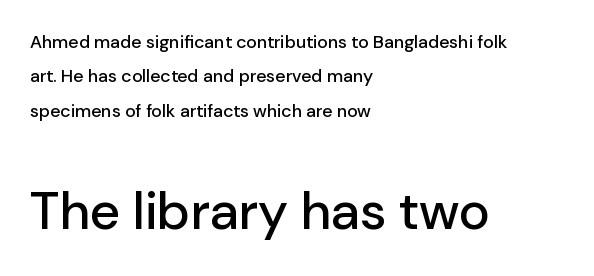
{"serif": "no", "italic": "no", "width": "normal", "stroke_contrast": "low", "x_height": "medium", "monospaced": "no", "underline": "no", "align": "left", "line_spacing": "loose", "line_spacing_ratio": 1.91, "letter_spacing": "normal", "letter_spacing_em": 0.0, "larger_block": "second", "size_ratio": 2.94, "glyph_px": 53}
